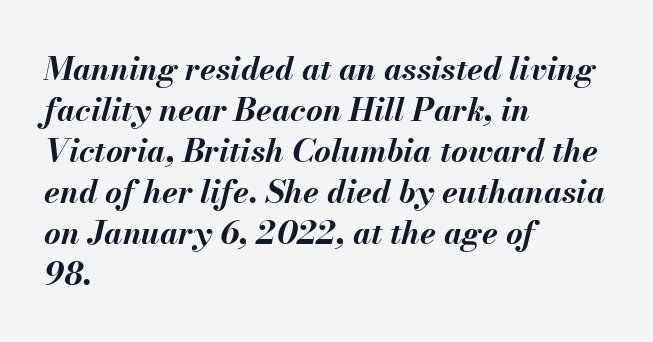
{"italic": "yes", "lean": "right", "slant_degrees": 13, "bold": "yes", "weight": "bold", "width": "normal", "stroke_contrast": "medium", "x_height": "small", "monospaced": "no", "underline": "no", "align": "left", "line_spacing": "normal", "line_spacing_ratio": 1.28, "letter_spacing": "normal", "letter_spacing_em": 0.0, "glyph_px": 32}
